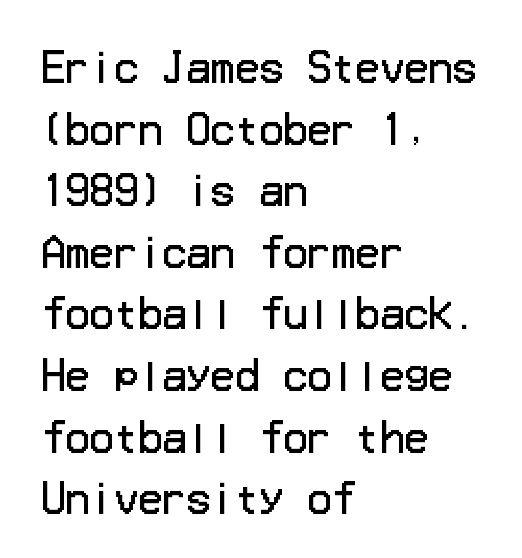
Q: Is the text bold? A: No.
Q: Is the text italic (slanted)? A: No, it is upright.
Q: Is the typeface a serif or a sans-serif typeface? A: Sans-serif.
Q: Is the text underlined? A: No.
Q: How is the paragraph aligned? A: Left-aligned.
Q: Is the spacing between letters normal or unusually wide? A: Normal.
Q: Is the spacing between lines tight, normal or loose? A: Normal.
Q: Width (condensed, normal, or wide)? A: Normal.
Q: Stroke contrast? A: Low.
Q: x-height? A: Medium.
